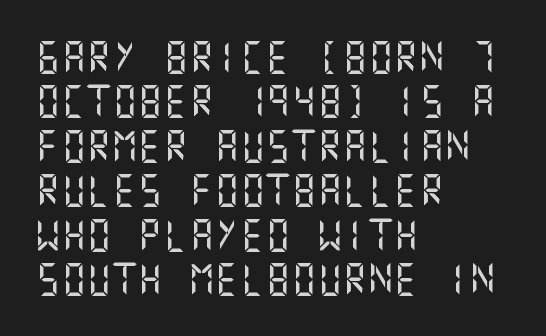
Q: Is the text italic (slanted)? A: No, it is upright.
Q: Is the typeface a serif or a sans-serif typeface? A: Sans-serif.
Q: Is the text underlined? A: No.
Q: How is the paragraph aligned? A: Left-aligned.
Q: Is the spacing between letters normal or unusually wide? A: Normal.
Q: Is the spacing between lines tight, normal or loose? A: Normal.
Q: Width (condensed, normal, or wide)? A: Normal.
Q: Stroke contrast? A: Medium.
Q: x-height? A: Large.
